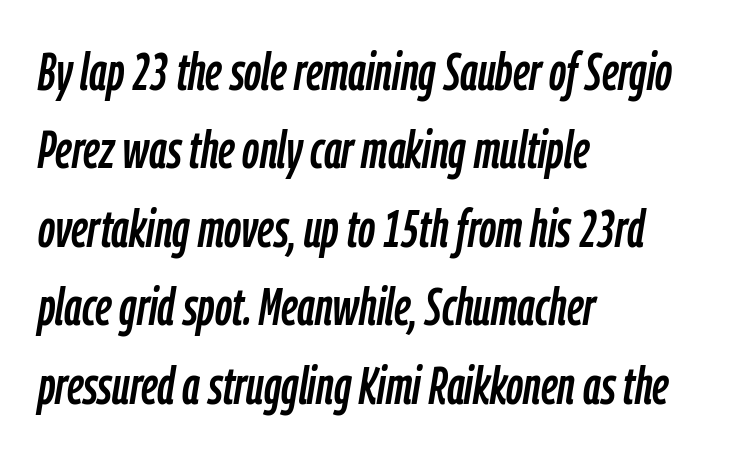
Q: Is the text italic (slanted)? A: Yes, it leans right by about 9 degrees.
Q: Is the text underlined? A: No.
Q: How is the paragraph aligned? A: Left-aligned.
Q: Is the spacing between letters normal or unusually wide? A: Normal.
Q: Is the spacing between lines tight, normal or loose? A: Normal.
Q: Width (condensed, normal, or wide)? A: Condensed.
Q: Stroke contrast? A: Low.
Q: x-height? A: Medium.
Q: Monospaced? A: No.
